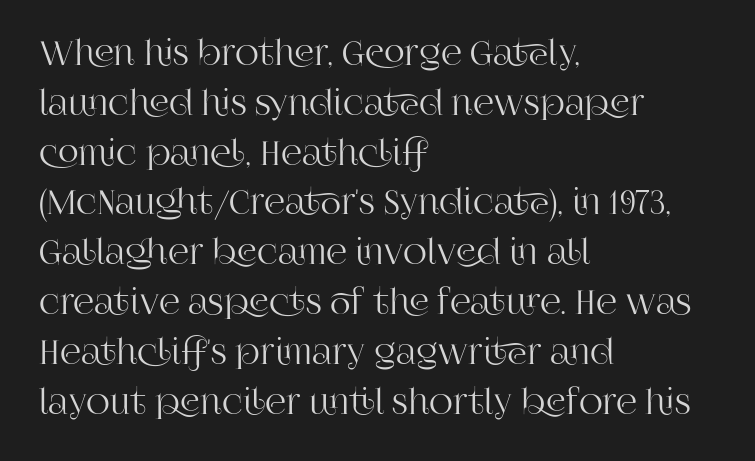
The image shows 33 px serif type, upright; set left-aligned, normal line spacing (1.51x), normal letter spacing, not underlined; high stroke contrast and a large x-height.
